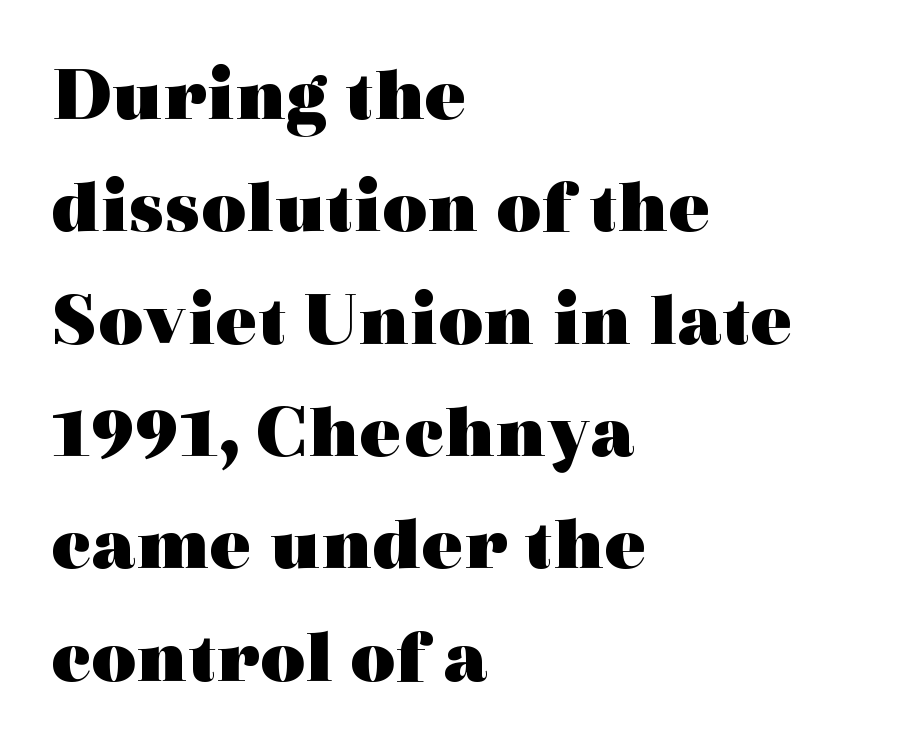
These lines were composed using upright roman letters. These lines are composed in type with serifs. Leading: standard. Standard letterfit; no display-style spreading of the glyphs. Does the copy run flush right? No — it runs flush left. Plain, unruled lines of type.
